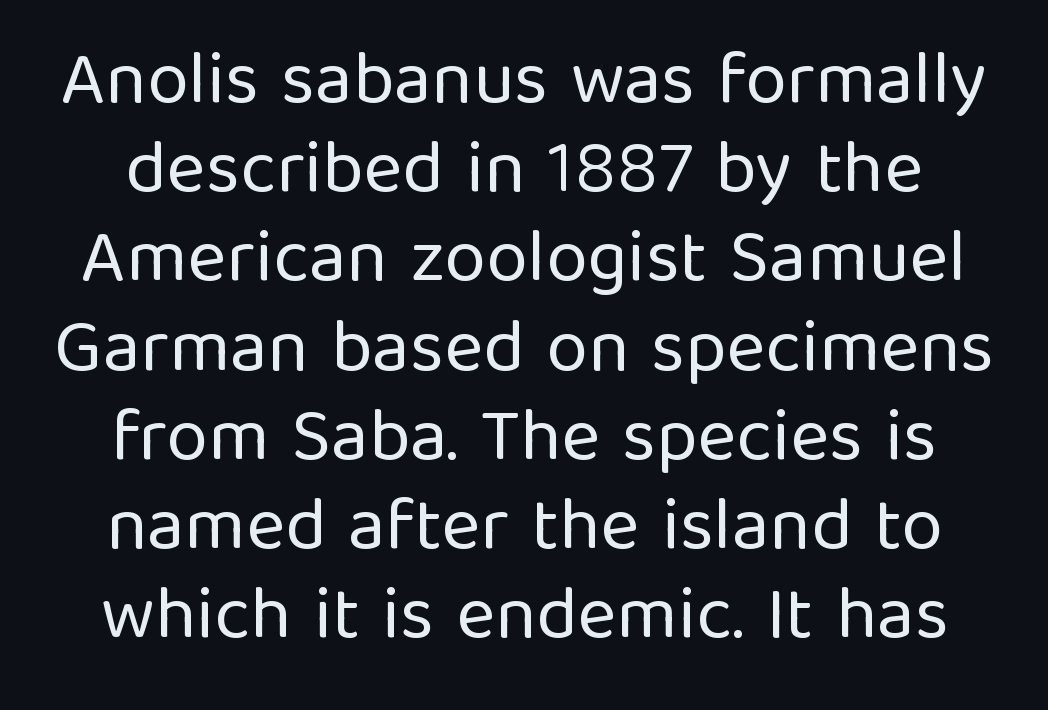
You can tell from the bare stems that sans-serif type was used. This is the regular roman posture of the typeface. Clear beneath every line of the passage. The passage shown is not bold in any degree. The letters sit at their default tracking, neither squeezed nor spread. Varying glyph widths throughout — classic text-font behaviour.
